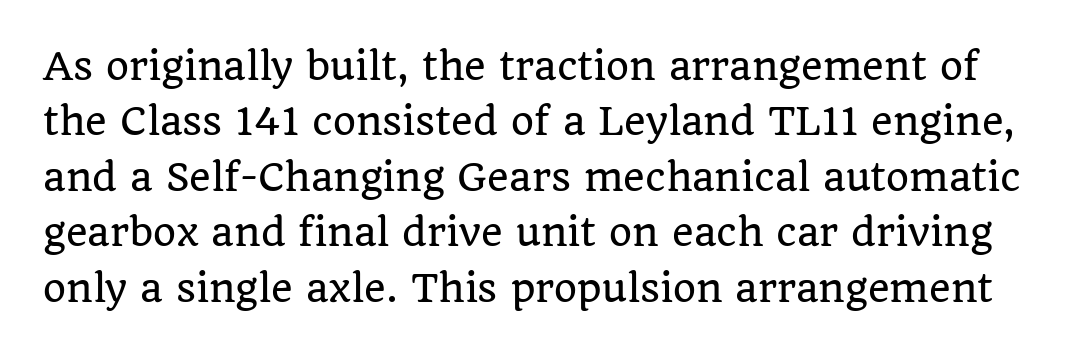
{"serif": "yes", "italic": "no", "width": "normal", "stroke_contrast": "low", "x_height": "large", "monospaced": "no", "underline": "no", "line_spacing": "normal", "line_spacing_ratio": 1.5, "letter_spacing": "normal", "letter_spacing_em": 0.0, "glyph_px": 37}
